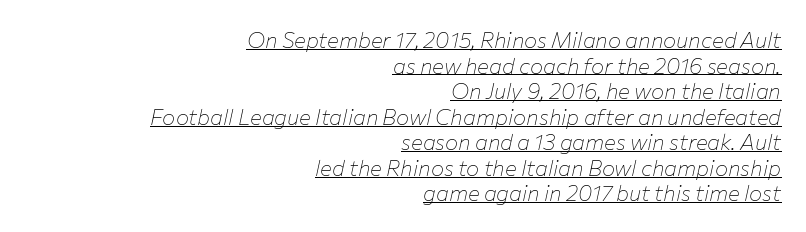
{"italic": "yes", "lean": "right", "slant_degrees": 12, "bold": "no", "underline": "yes", "align": "right", "line_spacing_ratio": 1.16, "letter_spacing": "normal", "letter_spacing_em": 0.0, "glyph_px": 22}
